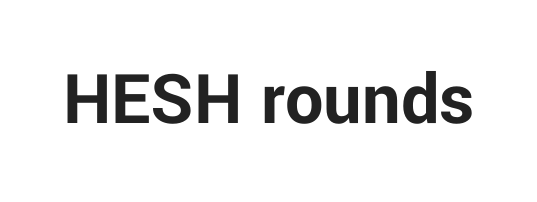
Honestly, there is no underline to notice here at all. You could not count columns in this text — the font is proportionally spaced. The typography opts for an upright posture over an oblique one. A full-strength bold gives these letters their thick strokes.
